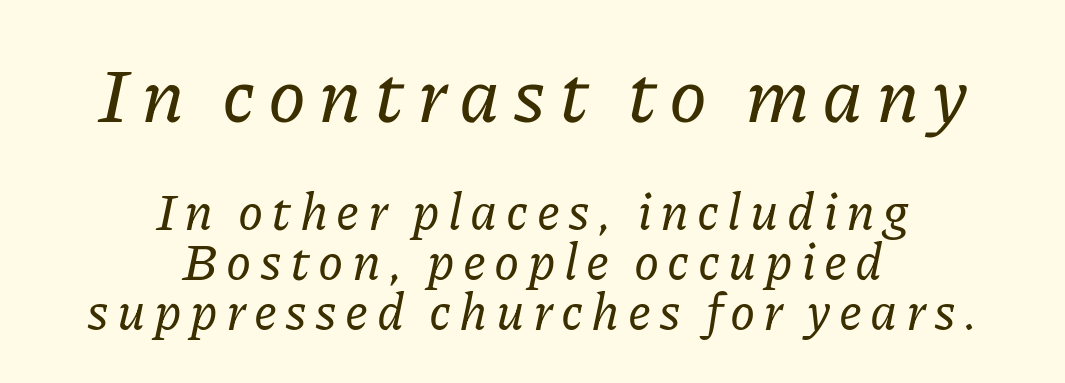
{"serif": "yes", "italic": "yes", "lean": "right", "slant_degrees": 11, "width": "normal", "stroke_contrast": "low", "x_height": "medium", "monospaced": "no", "underline": "no", "align": "center", "line_spacing": "tight", "line_spacing_ratio": 0.98, "larger_block": "first", "size_ratio": 1.51, "glyph_px": 77}
